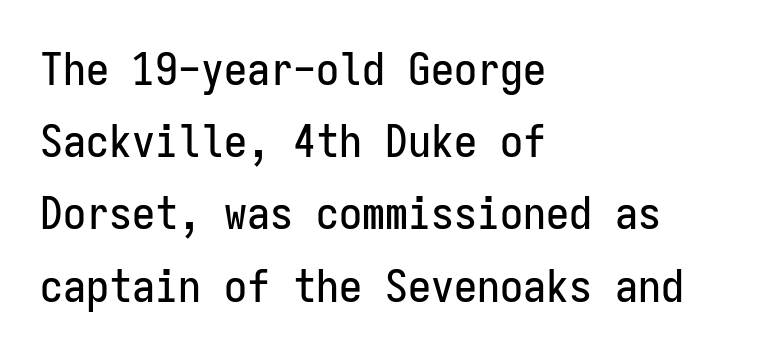
{"serif": "no", "italic": "no", "width": "condensed", "stroke_contrast": "low", "x_height": "medium", "monospaced": "yes", "underline": "no", "align": "left", "line_spacing": "normal", "line_spacing_ratio": 1.57, "letter_spacing": "normal", "letter_spacing_em": 0.0, "glyph_px": 46}
